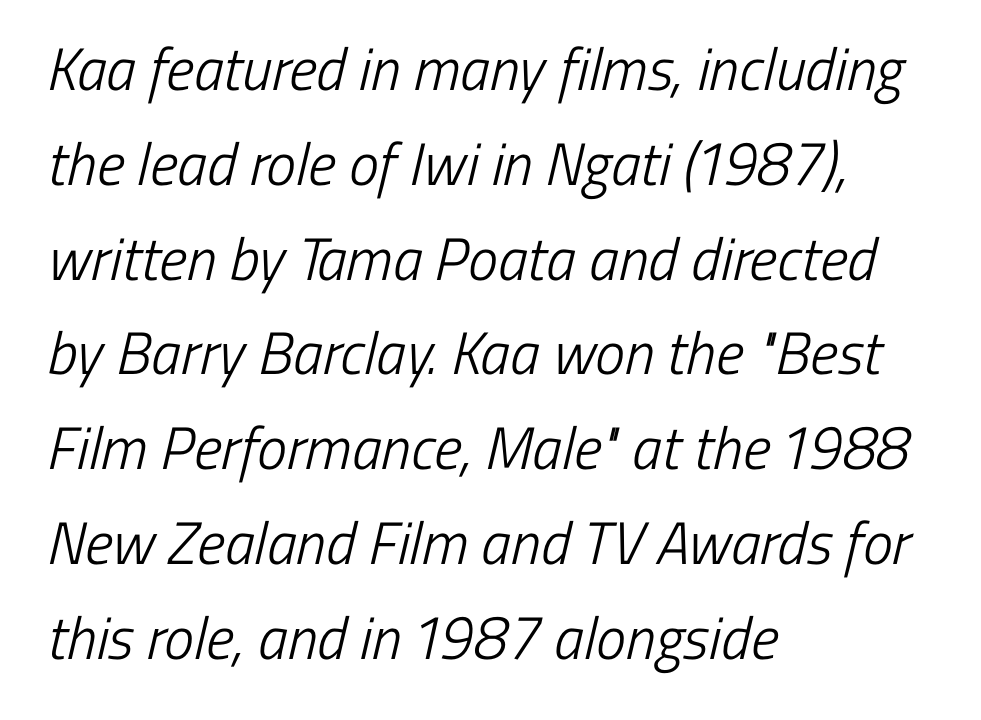
Q: Is the text bold? A: No.
Q: Is the typeface a serif or a sans-serif typeface? A: Sans-serif.
Q: Is the text underlined? A: No.
Q: How is the paragraph aligned? A: Left-aligned.
Q: Is the spacing between letters normal or unusually wide? A: Normal.
Q: Is the spacing between lines tight, normal or loose? A: Normal.
Q: Width (condensed, normal, or wide)? A: Condensed.
Q: Stroke contrast? A: Low.
Q: x-height? A: Medium.
Q: Monospaced? A: No.
